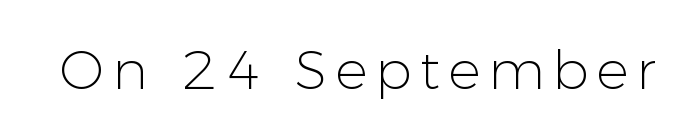
Posture: straight, roman, zero tilt. This sample has the flowing, uneven cadence of proportional lettering. A clean baseline with only descenders dipping below it. The weight would be labelled regular, book, light, or lighter still. The letters carry no serifs — their stems end cleanly without finishing strokes.
